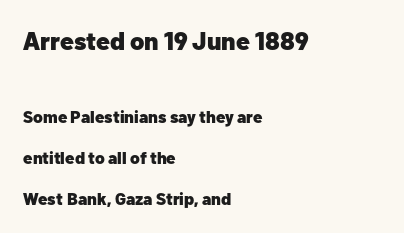
{"italic": "no", "bold": "yes", "underline": "no", "align": "left", "line_spacing": "loose", "line_spacing_ratio": 2.43, "letter_spacing": "normal", "letter_spacing_em": 0.0, "larger_block": "first", "size_ratio": 1.47, "glyph_px": 25}
